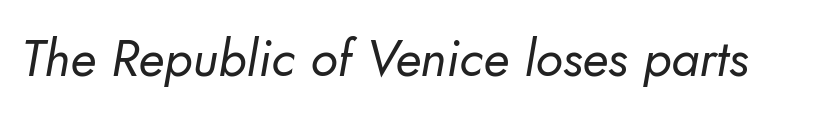
{"serif": "no", "bold": "no", "weight": "regular", "width": "normal", "stroke_contrast": "low", "x_height": "small", "monospaced": "no", "underline": "no", "letter_spacing": "normal", "letter_spacing_em": 0.0, "glyph_px": 51}
